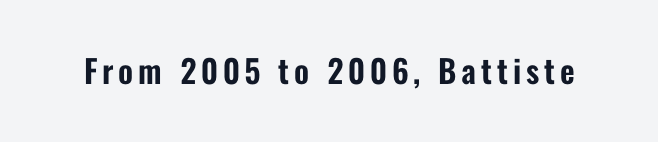
{"serif": "no", "italic": "no", "width": "condensed", "stroke_contrast": "low", "x_height": "medium", "monospaced": "no", "underline": "no", "glyph_px": 32}
